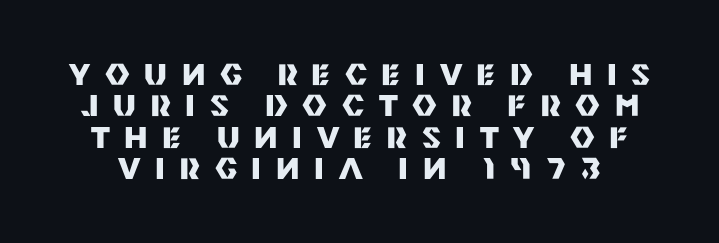
Q: Is the text bold? A: Yes.
Q: Is the text italic (slanted)? A: No, it is upright.
Q: Is the typeface a serif or a sans-serif typeface? A: Sans-serif.
Q: Is the text underlined? A: No.
Q: Is the spacing between letters normal or unusually wide? A: Unusually wide.
Q: Is the spacing between lines tight, normal or loose? A: Tight.
Q: Width (condensed, normal, or wide)? A: Normal.
Q: Stroke contrast? A: Medium.
Q: x-height? A: Large.
Q: Monospaced? A: No.
